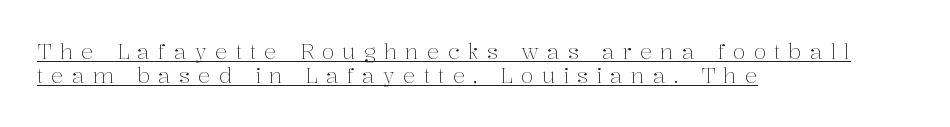
The image shows 21 px text type, upright; set left-aligned, tight line spacing (1.14x), unusually wide letter spacing (+0.38 em), underlined.
